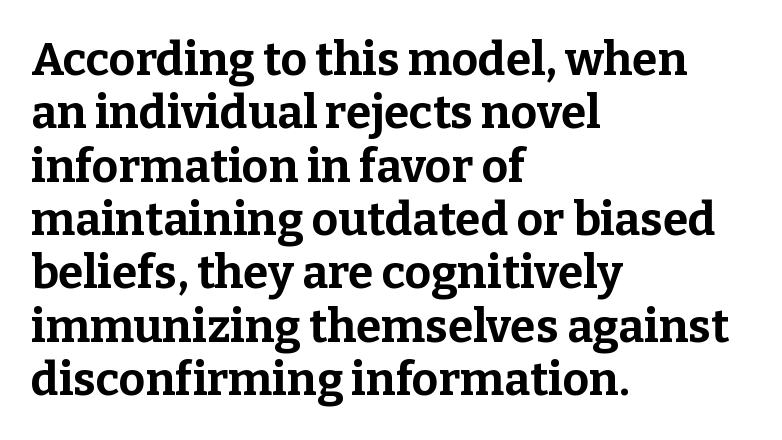
There is no visible air inserted between adjacent glyphs. Old-style or modern, the face here clearly has serifs. Typeset ragged right — the left edge is the straight one. Underlining? Definitely not there.
